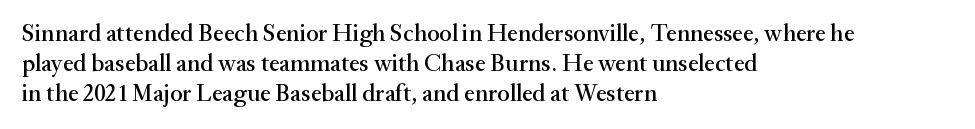
The image shows 24 px text type, upright; set left-aligned, normal line spacing (1.25x), normal letter spacing, not underlined.
